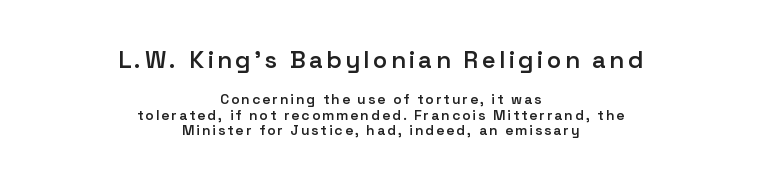
The image shows 24 px text type, upright; set centered, tight line spacing (1.12x), not underlined; the first (top) block is 1.71x larger.
